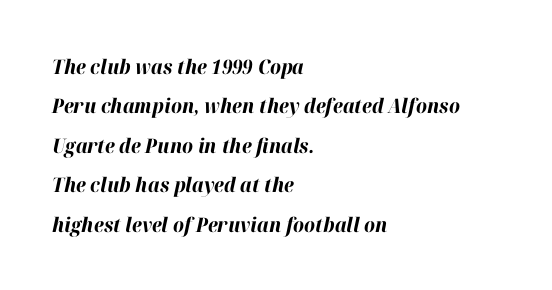
The image shows 20 px bold type, italic (leaning right); set left-aligned, loose line spacing (1.97x), normal letter spacing, not underlined.
